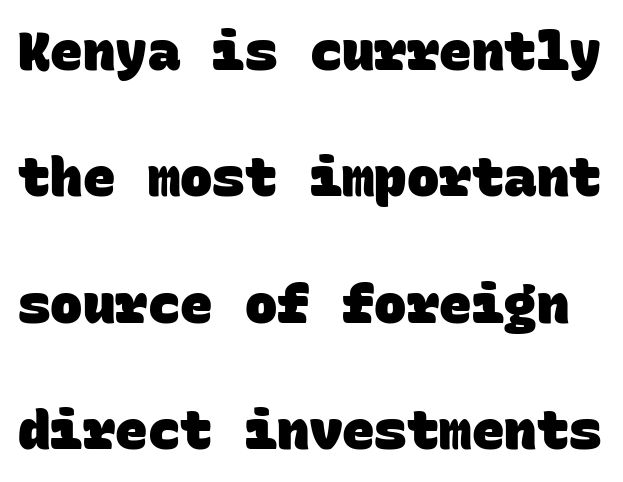
Successive baselines arrive slowly, with a big drop between each. No feet cap the strokes, marking this as sans-serif type. The characters look thick and weighty, a clear bold. Spacing between characters is what you'd get straight out of the box.
